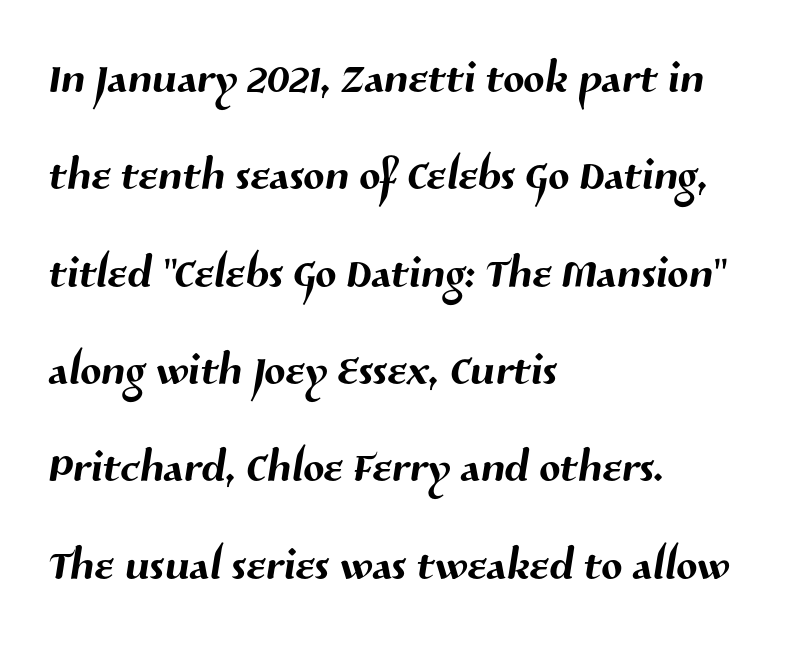
The strip under each line holds only bare page. Look at the bottom of the vertical strokes: they stop flat, with no serifs. Visually the block forms a straight wall on the left and a jagged coastline on the right. These lines are rendered in a variable-pitch font. Short note: letters normally spaced. How would I describe the line gaps? Plain and ordinary.
